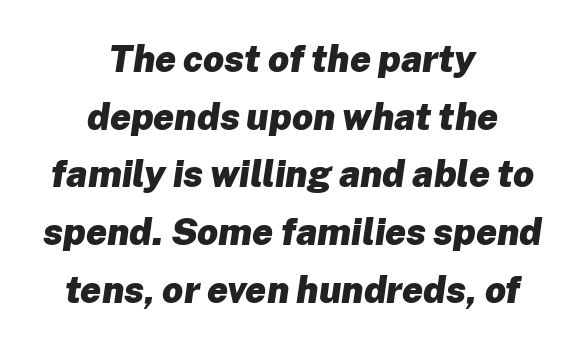
The rendering keeps characters at their native spacing. Emphasis by weight is at full strength: bold. The paragraph shown floats in the horizontal middle. Does the lettering tilt? It does — this is italic.
